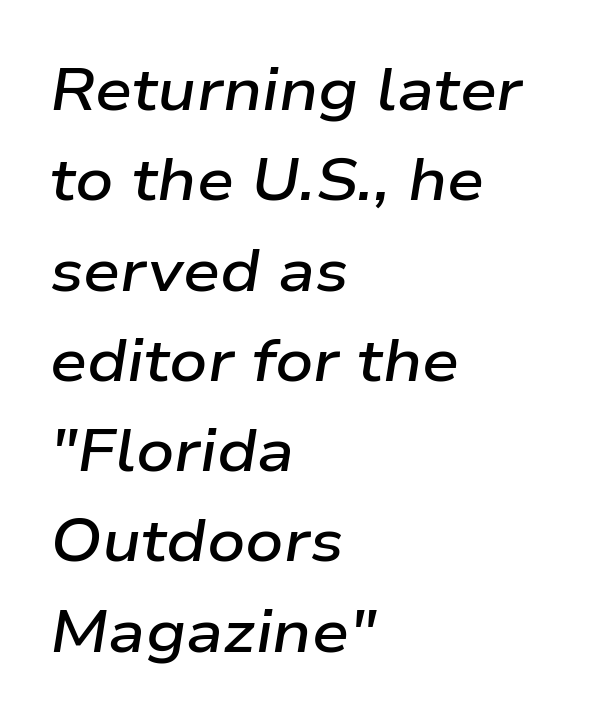
{"italic": "yes", "lean": "right", "slant_degrees": 9, "bold": "semi", "weight": "semibold", "width": "wide", "stroke_contrast": "low", "x_height": "medium", "monospaced": "no", "underline": "no", "align": "left", "line_spacing": "normal", "line_spacing_ratio": 1.53, "letter_spacing": "normal", "letter_spacing_em": 0.0, "glyph_px": 59}
